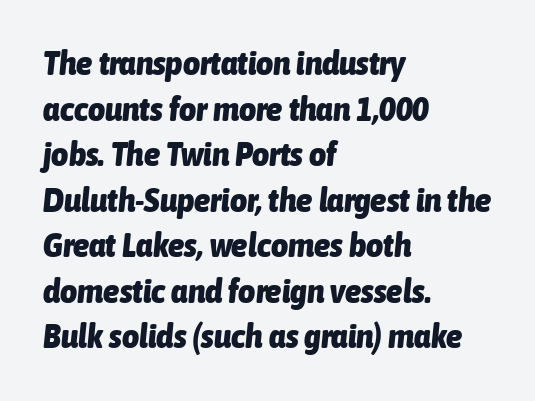
{"italic": "yes", "lean": "right", "slant_degrees": 6, "bold": "yes", "weight": "heavy", "width": "condensed", "stroke_contrast": "low", "x_height": "medium", "monospaced": "no", "underline": "no", "align": "left", "line_spacing": "normal", "line_spacing_ratio": 1.38, "letter_spacing": "normal", "letter_spacing_em": 0.0, "glyph_px": 33}
